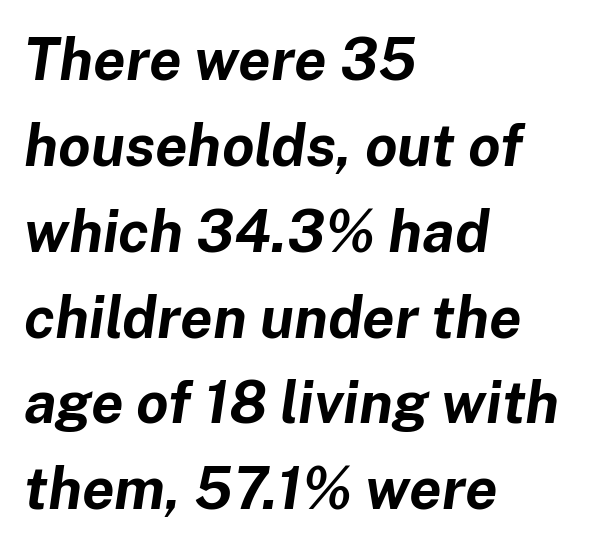
Q: Is the text bold? A: Yes.
Q: Is the text italic (slanted)? A: Yes, it leans right by about 8 degrees.
Q: Is the text underlined? A: No.
Q: How is the paragraph aligned? A: Left-aligned.
Q: Is the spacing between letters normal or unusually wide? A: Normal.
Q: Is the spacing between lines tight, normal or loose? A: Normal.
Q: Width (condensed, normal, or wide)? A: Normal.
Q: Stroke contrast? A: Low.
Q: x-height? A: Medium.
Q: Monospaced? A: No.
